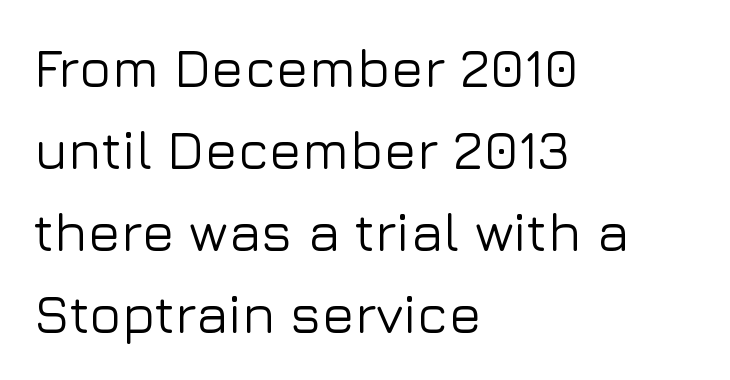
These lines are set flush left with a ragged right edge. Between one letter and the next there's only the usual sliver of space. Unlike italic type, these characters show no tilt at all. No feet cap the strokes, marking this as sans-serif type. Rule under the text: the space is simply empty. The designer left line spacing at the default.
